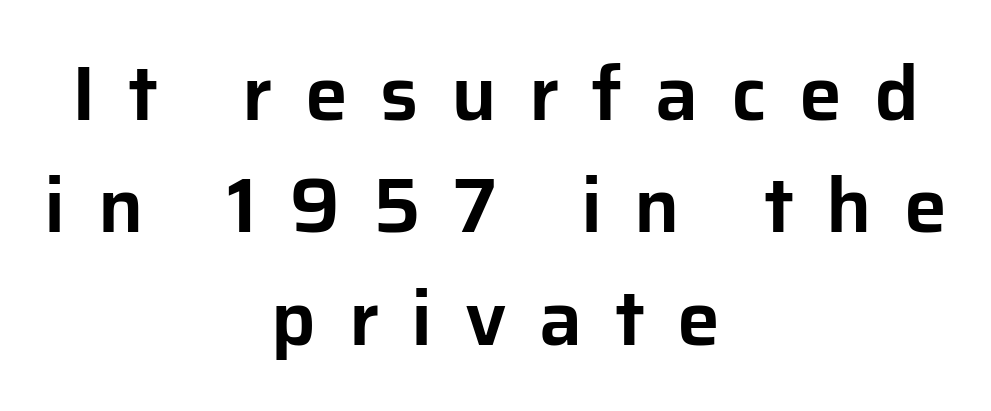
Does the type have serifs? No, each stem ends abruptly. Each line is balanced around a shared central axis. If you measured baseline to baseline, you'd find a middling distance. Character widths vary here, with narrow letters taking less room than wide ones. Underlining? Definitely not there. The specimen reads as upright at a glance.
